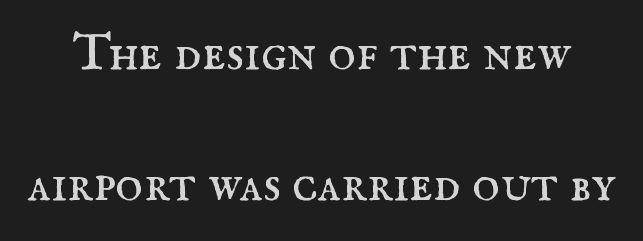
Q: Is the text bold? A: No.
Q: Is the text italic (slanted)? A: No, it is upright.
Q: Is the typeface a serif or a sans-serif typeface? A: Serif.
Q: Is the text underlined? A: No.
Q: Is the spacing between letters normal or unusually wide? A: Normal.
Q: Is the spacing between lines tight, normal or loose? A: Loose.
Q: Width (condensed, normal, or wide)? A: Normal.
Q: Stroke contrast? A: Medium.
Q: x-height? A: Small.
Q: Monospaced? A: No.
